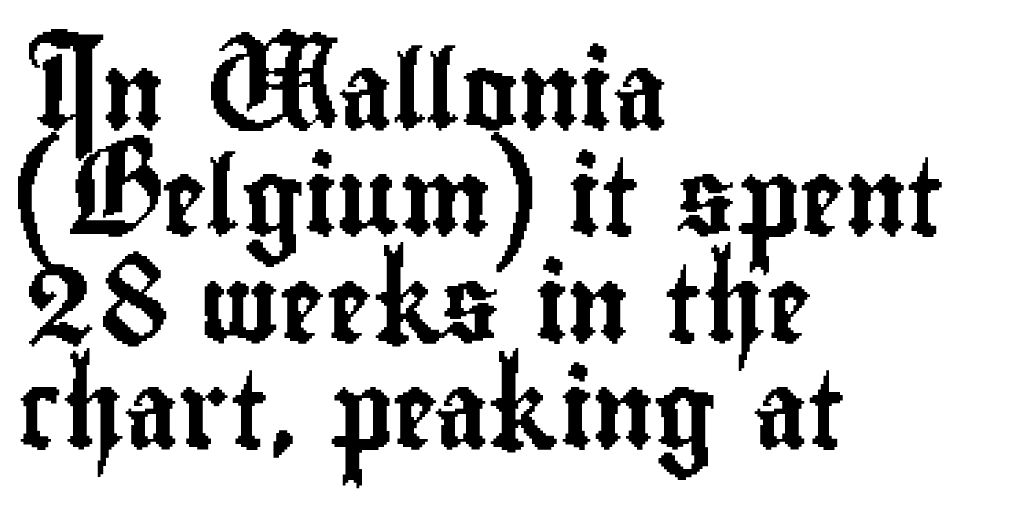
Type style note: lacks serifs. Proportional: the letters do not fall into vertical columns. The letters stand upright; this is a roman face. Vertical spacing — default.
